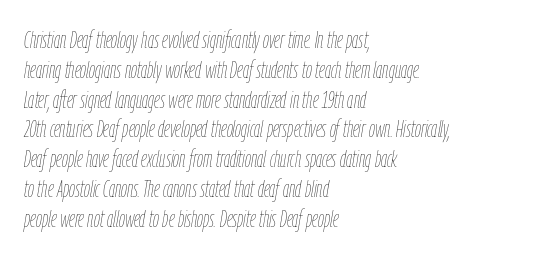
When letters slant like this, we call the style italic. The passage shown has conventional tracking throughout. The font is comparable to plain body text, perhaps lighter. These lines are set flush left with a ragged right edge. Check the space under the baseline: it is left empty.
